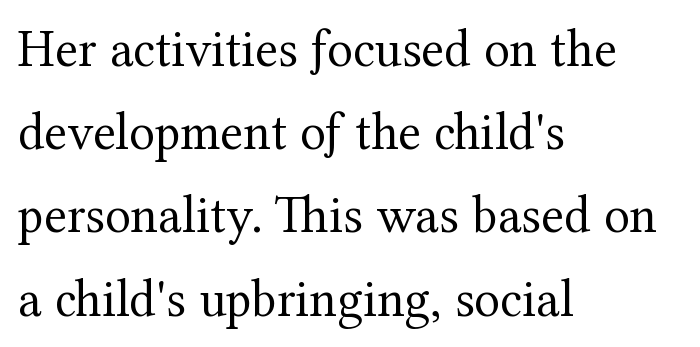
{"serif": "yes", "italic": "no", "bold": "no", "weight": "regular", "width": "normal", "stroke_contrast": "medium", "x_height": "medium", "monospaced": "no", "underline": "no", "align": "left", "line_spacing": "normal", "line_spacing_ratio": 1.57, "letter_spacing": "normal", "letter_spacing_em": 0.0, "glyph_px": 53}
